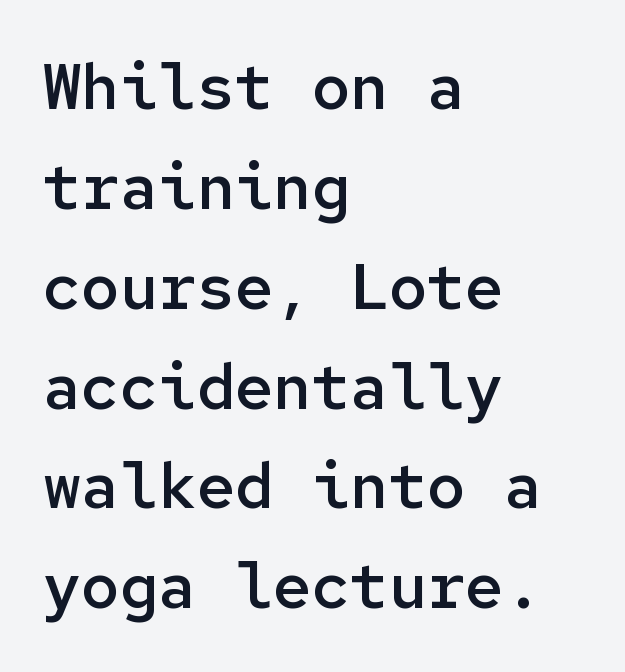
This sample is left-justified, so line endings fall wherever the words run out. The typesetting leans somewhat heavy: a semibold. A typesetter would call this monospace, since all characters share one set width. The passage shown has conventional tracking throughout. Compared with typical paragraphs, the rows here are spaced about the same. The rendering shows plain stroke endings on the letterforms — a sans-serif design.
